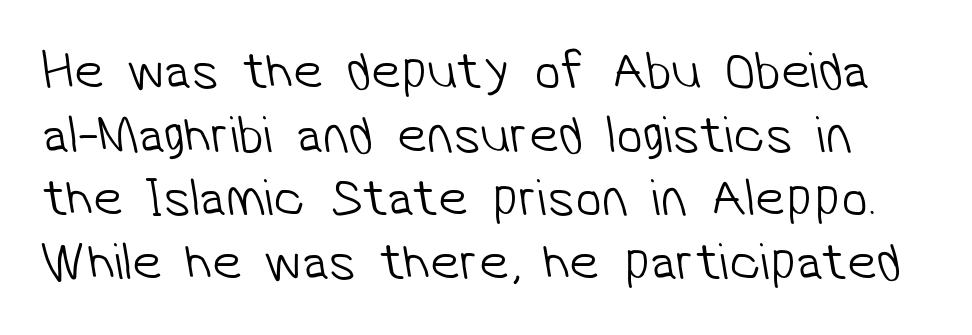
This rendering employs a face without finishing strokes, i.e., a sans-serif. There is no visible air inserted between adjacent glyphs. A light-to-regular cut is what we see here. Type without underlining. Proportional: the letters do not fall into vertical columns.
